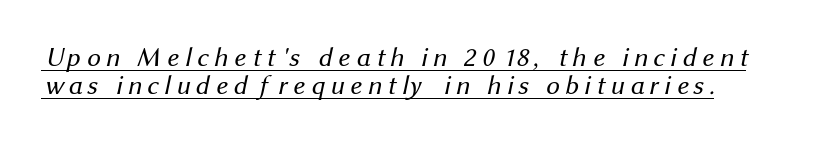
The image shows 27 px text type; set left-aligned, tight line spacing (1.05x), underlined.
